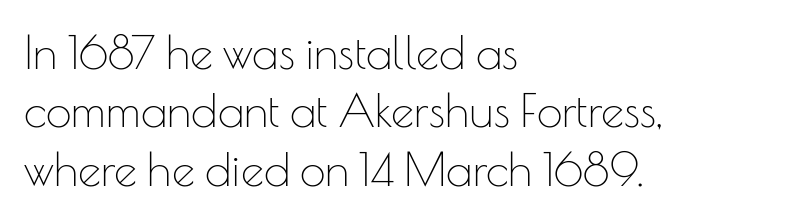
{"serif": "no", "italic": "no", "bold": "no", "weight": "thin", "width": "normal", "stroke_contrast": "low", "x_height": "small", "monospaced": "no", "underline": "no", "align": "left", "line_spacing": "normal", "line_spacing_ratio": 1.27, "letter_spacing": "normal", "letter_spacing_em": 0.0, "glyph_px": 46}
